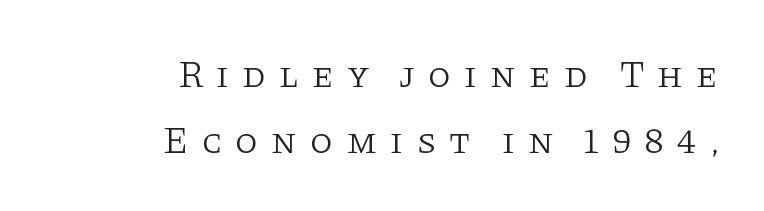
{"serif": "yes", "italic": "no", "bold": "no", "weight": "light", "width": "normal", "stroke_contrast": "low", "x_height": "large", "monospaced": "no", "underline": "no", "align": "right", "line_spacing_ratio": 1.79, "letter_spacing": "wide", "letter_spacing_em": 0.34, "glyph_px": 37}
